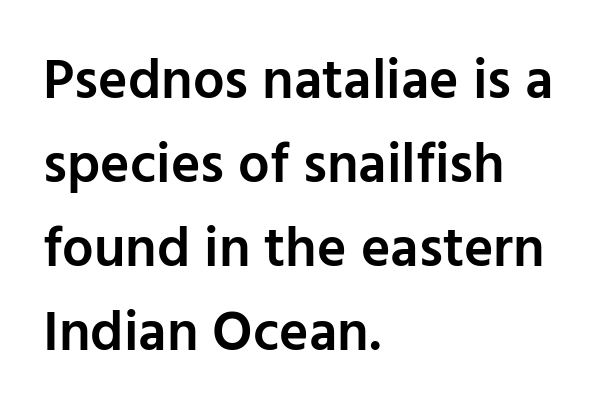
{"serif": "no", "italic": "no", "bold": "semi", "weight": "semibold", "width": "normal", "stroke_contrast": "low", "x_height": "medium", "monospaced": "no", "underline": "no", "align": "left", "line_spacing": "normal", "line_spacing_ratio": 1.5, "letter_spacing": "normal", "letter_spacing_em": 0.0, "glyph_px": 56}
